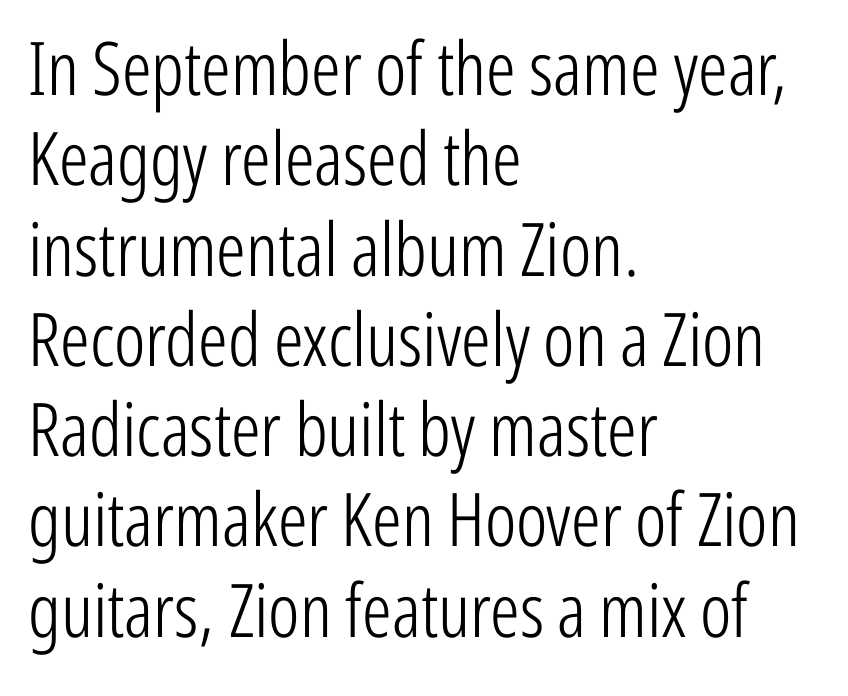
The image shows 74 px light, condensed sans-serif type, upright; set left-aligned, line spacing 1.22x, normal letter spacing, not underlined; low stroke contrast and a medium x-height.
